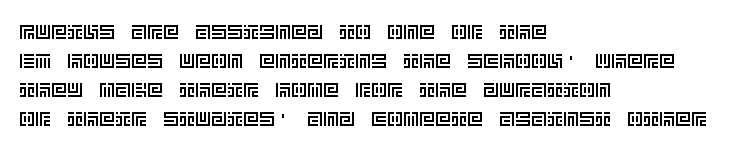
{"italic": "no", "underline": "no", "align": "left", "line_spacing": "normal", "line_spacing_ratio": 1.45, "letter_spacing": "normal", "letter_spacing_em": 0.0, "glyph_px": 20}
